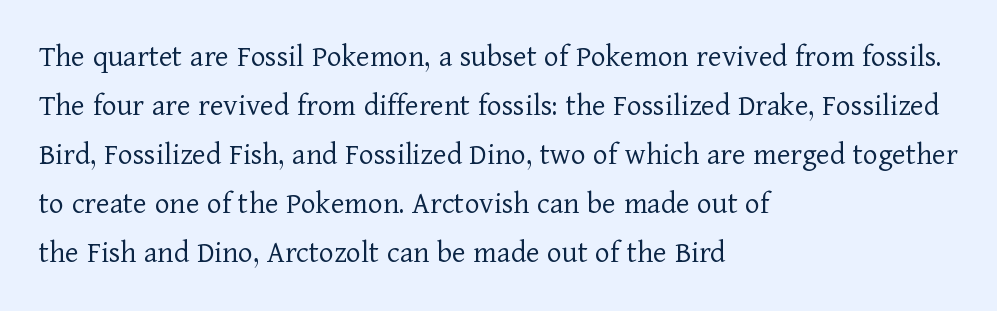
Q: Is the text bold? A: No.
Q: Is the text italic (slanted)? A: No, it is upright.
Q: Is the typeface a serif or a sans-serif typeface? A: Serif.
Q: Is the text underlined? A: No.
Q: How is the paragraph aligned? A: Left-aligned.
Q: Is the spacing between letters normal or unusually wide? A: Normal.
Q: Is the spacing between lines tight, normal or loose? A: Normal.
Q: Width (condensed, normal, or wide)? A: Normal.
Q: Stroke contrast? A: Low.
Q: x-height? A: Medium.
Q: Monospaced? A: No.
